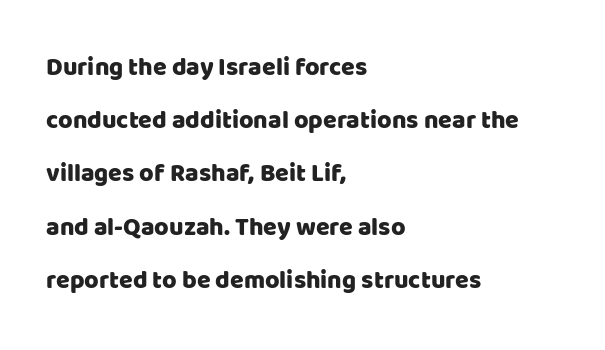
The foot of each line stays bare and open. This sample is left-justified, so line endings fall wherever the words run out. Horizontal bands of white between lines are thick stripes. Nothing unusual about the tracking: characters are spaced as the font intends.
